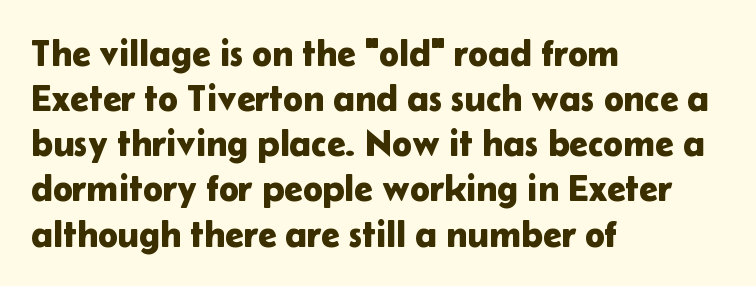
Q: Is the text italic (slanted)? A: No, it is upright.
Q: Is the typeface a serif or a sans-serif typeface? A: Sans-serif.
Q: Is the text underlined? A: No.
Q: How is the paragraph aligned? A: Left-aligned.
Q: Is the spacing between letters normal or unusually wide? A: Normal.
Q: Width (condensed, normal, or wide)? A: Normal.
Q: Stroke contrast? A: Low.
Q: x-height? A: Medium.
Q: Monospaced? A: No.
